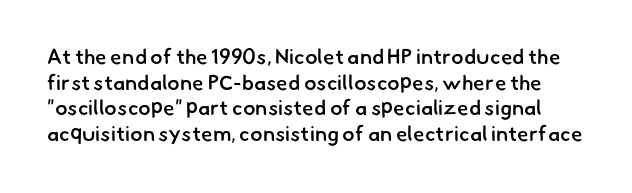
The image shows 21 px text type; set line spacing 1.22x, normal letter spacing, not underlined.
